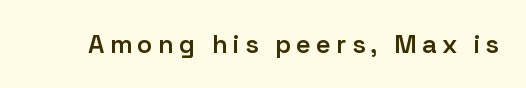
Q: Is the text bold? A: Semi-bold.
Q: Is the text italic (slanted)? A: No, it is upright.
Q: Is the text underlined? A: No.
